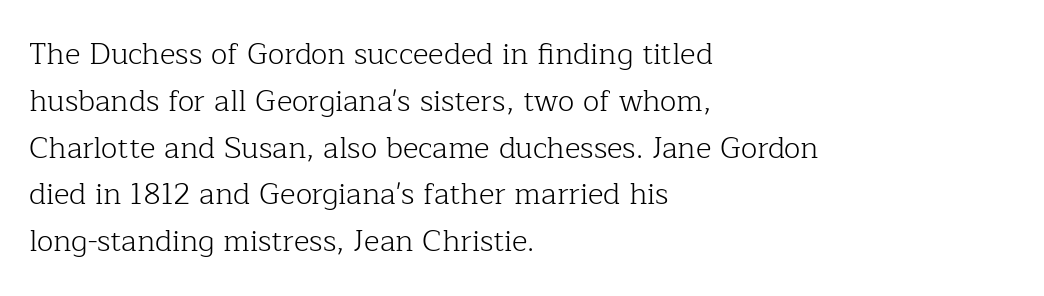
The image shows 30 px light serif type, upright; set left-aligned, normal line spacing (1.56x), normal letter spacing, not underlined; low stroke contrast and a medium x-height.
